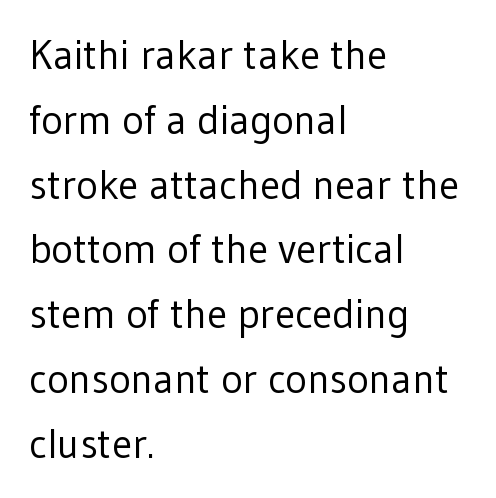
{"serif": "no", "italic": "no", "bold": "no", "weight": "regular", "width": "normal", "stroke_contrast": "low", "x_height": "medium", "monospaced": "no", "underline": "no", "align": "left", "line_spacing": "normal", "line_spacing_ratio": 1.58, "letter_spacing": "normal", "letter_spacing_em": 0.0, "glyph_px": 41}
